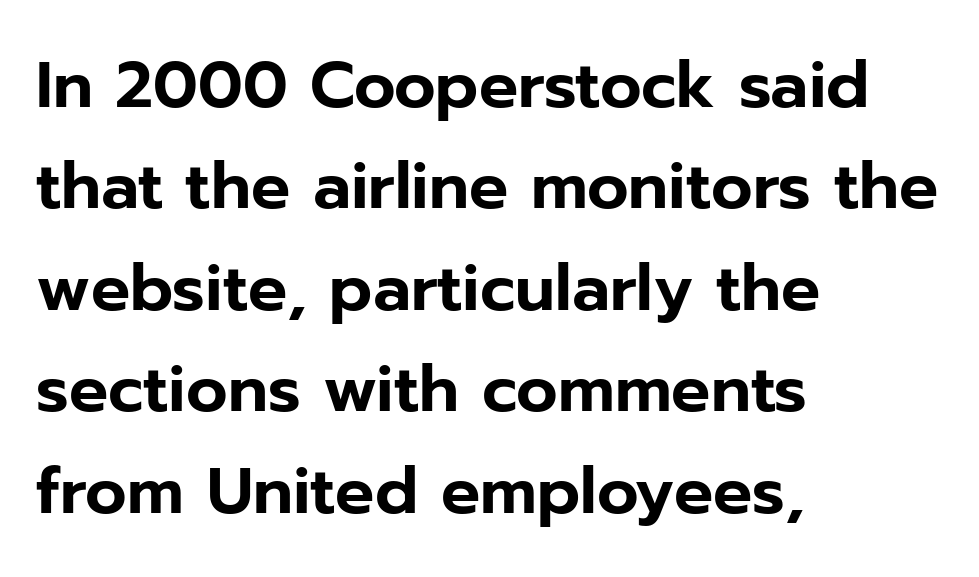
Q: Is the text italic (slanted)? A: No, it is upright.
Q: Is the typeface a serif or a sans-serif typeface? A: Sans-serif.
Q: Is the text underlined? A: No.
Q: How is the paragraph aligned? A: Left-aligned.
Q: Is the spacing between letters normal or unusually wide? A: Normal.
Q: Is the spacing between lines tight, normal or loose? A: Normal.
Q: Width (condensed, normal, or wide)? A: Normal.
Q: Stroke contrast? A: Low.
Q: x-height? A: Medium.
Q: Monospaced? A: No.
